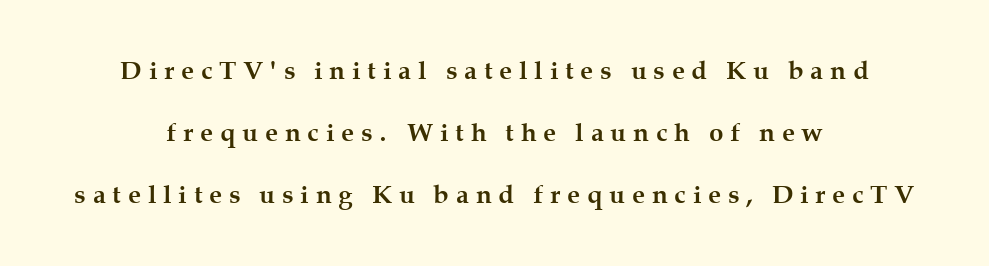
The image shows 26 px bold type, upright; set centered, loose line spacing (2.39x), unusually wide letter spacing (+0.26 em), not underlined.
